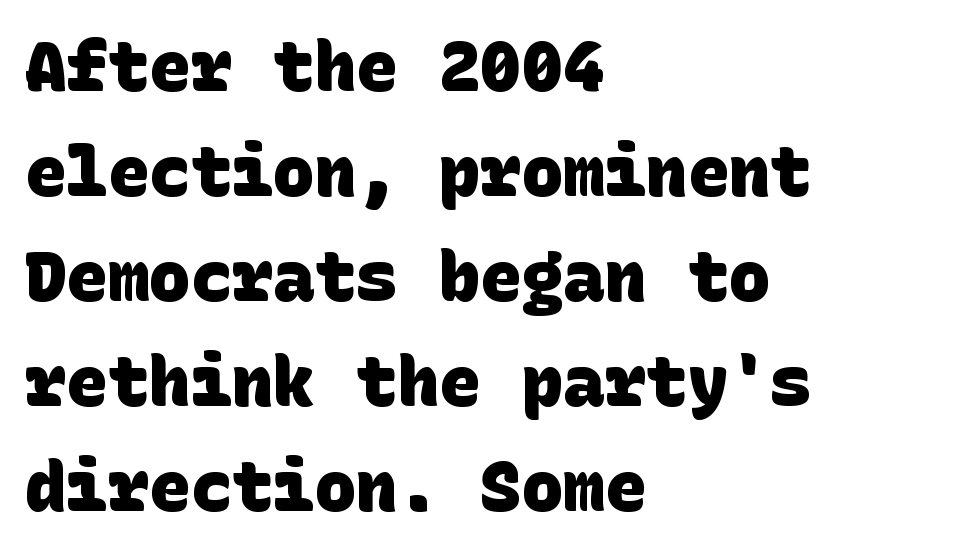
Q: Is the text bold? A: Yes.
Q: Is the typeface a serif or a sans-serif typeface? A: Sans-serif.
Q: Is the text underlined? A: No.
Q: How is the paragraph aligned? A: Left-aligned.
Q: Is the spacing between letters normal or unusually wide? A: Normal.
Q: Is the spacing between lines tight, normal or loose? A: Normal.
Q: Width (condensed, normal, or wide)? A: Normal.
Q: Stroke contrast? A: Low.
Q: x-height? A: Large.
